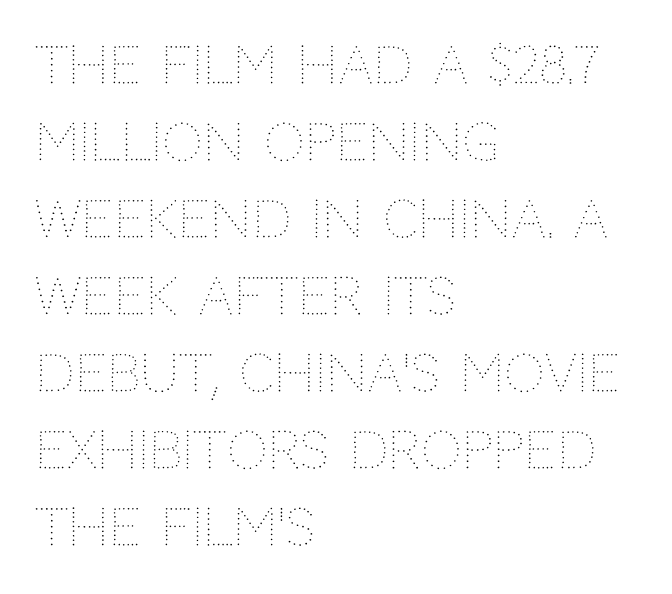
The rendering anchors every line to the left-hand side. Vertical spacing — default. The letters sit at their default tracking, neither squeezed nor spread. Anything drawn beneath the words? Only blank space. The letters look calm and open, with moderate or lighter stems. Quick note: not italic, upright.
